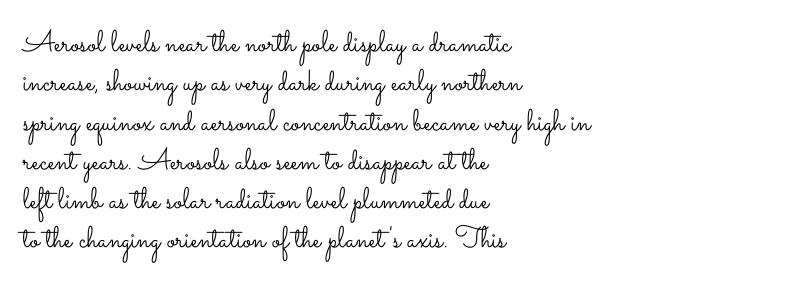
The image shows 30 px light, wide type; set left-aligned, normal line spacing (1.31x), normal letter spacing, not underlined; low stroke contrast and a small x-height.
